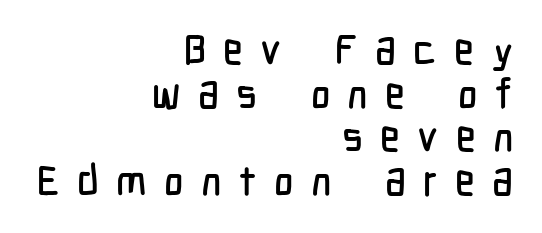
Q: Is the text italic (slanted)? A: No, it is upright.
Q: Is the typeface a serif or a sans-serif typeface? A: Sans-serif.
Q: Is the text underlined? A: No.
Q: How is the paragraph aligned? A: Right-aligned.
Q: Is the spacing between letters normal or unusually wide? A: Unusually wide.
Q: Is the spacing between lines tight, normal or loose? A: Tight.
Q: Width (condensed, normal, or wide)? A: Condensed.
Q: Stroke contrast? A: Low.
Q: x-height? A: Medium.
Q: Monospaced? A: No.
